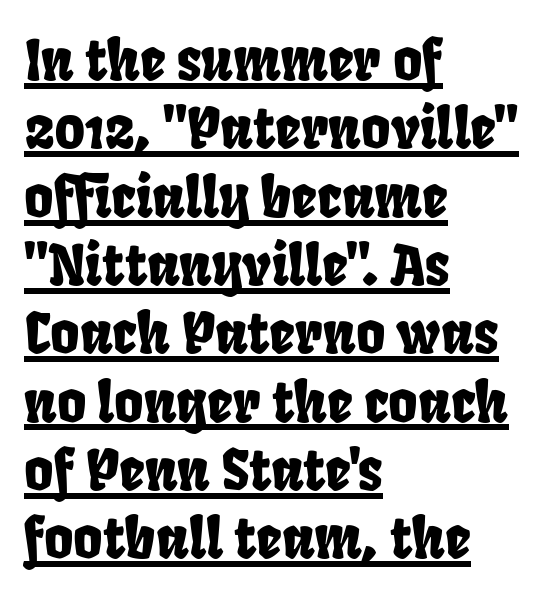
The image shows 56 px condensed sans-serif type; set left-aligned, line spacing 1.22x, normal letter spacing, underlined; low stroke contrast and a large x-height.
